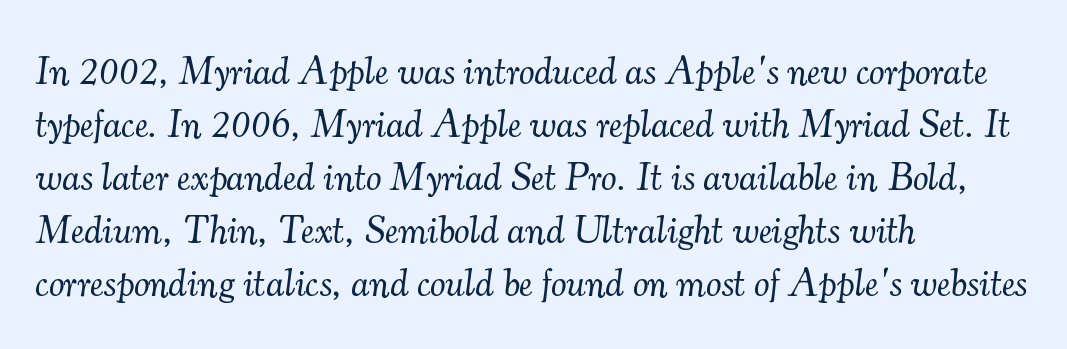
Q: Is the text bold? A: No.
Q: Is the text italic (slanted)? A: Yes, it leans right by about 7 degrees.
Q: Is the typeface a serif or a sans-serif typeface? A: Serif.
Q: Is the text underlined? A: No.
Q: How is the paragraph aligned? A: Left-aligned.
Q: Is the spacing between letters normal or unusually wide? A: Normal.
Q: Is the spacing between lines tight, normal or loose? A: Normal.
Q: Width (condensed, normal, or wide)? A: Normal.
Q: Stroke contrast? A: Medium.
Q: x-height? A: Small.
Q: Monospaced? A: No.
